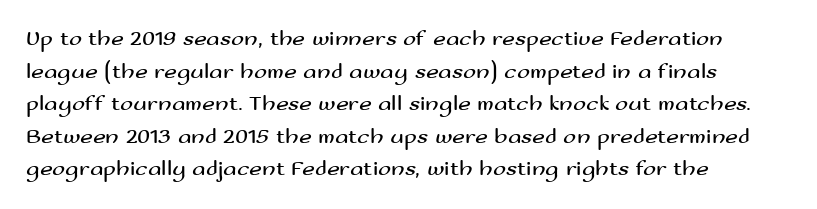
{"italic": "no", "bold": "no", "underline": "no", "align": "left", "line_spacing": "normal", "line_spacing_ratio": 1.48, "letter_spacing": "normal", "letter_spacing_em": 0.0, "glyph_px": 22}
